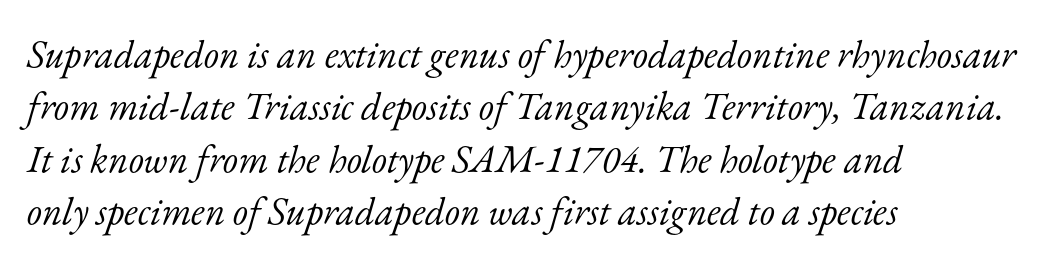
{"serif": "yes", "italic": "yes", "lean": "right", "slant_degrees": 17, "bold": "no", "weight": "light", "width": "normal", "stroke_contrast": "low", "x_height": "small", "monospaced": "no", "underline": "no", "align": "left", "line_spacing": "normal", "line_spacing_ratio": 1.34, "letter_spacing": "normal", "letter_spacing_em": 0.0, "glyph_px": 39}
